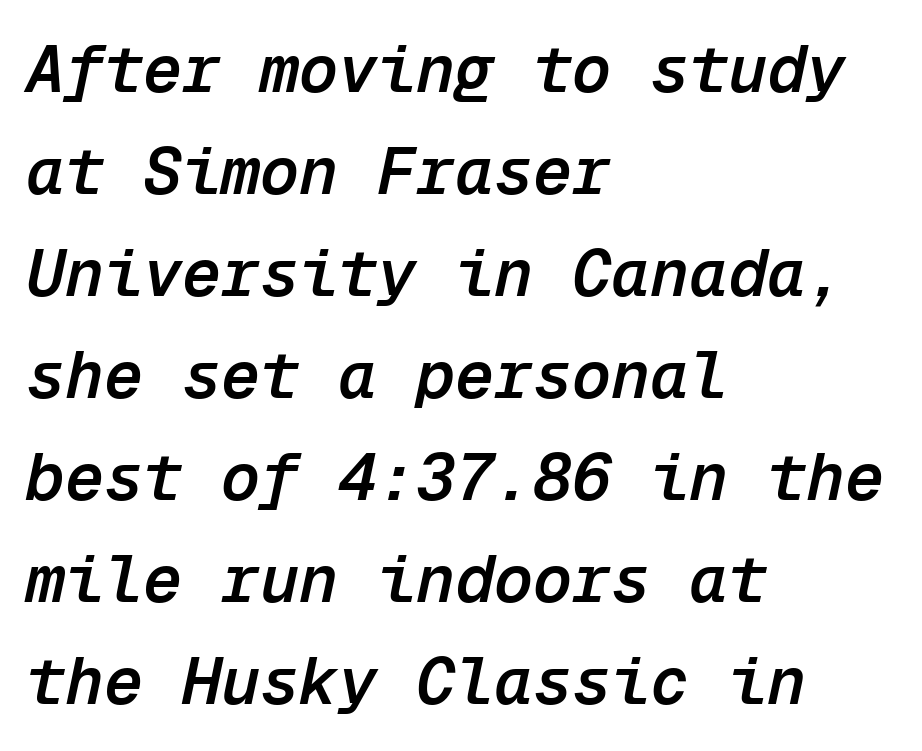
{"italic": "yes", "lean": "right", "slant_degrees": 12, "bold": "semi", "weight": "semibold", "width": "normal", "stroke_contrast": "low", "x_height": "medium", "monospaced": "yes", "underline": "no", "align": "left", "line_spacing": "normal", "line_spacing_ratio": 1.57, "letter_spacing": "normal", "letter_spacing_em": 0.0, "glyph_px": 65}
